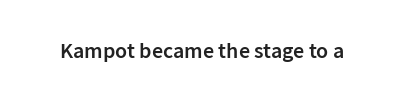
{"italic": "no", "bold": "semi", "underline": "no", "letter_spacing": "normal", "letter_spacing_em": 0.0, "glyph_px": 22}
